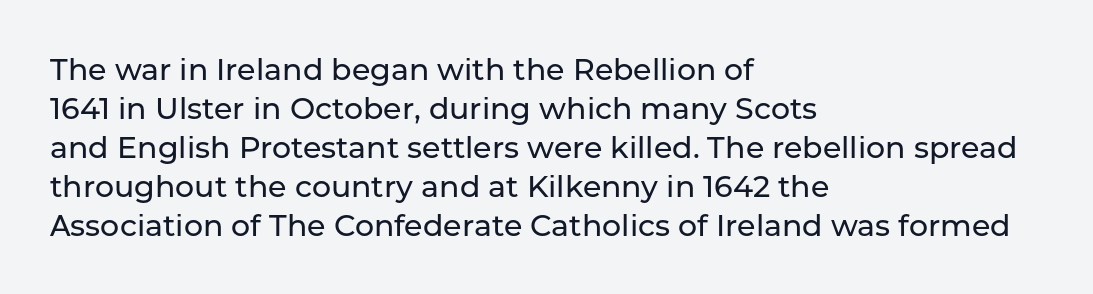
{"serif": "no", "italic": "no", "width": "normal", "stroke_contrast": "low", "x_height": "medium", "monospaced": "no", "underline": "no", "align": "left", "line_spacing": "normal", "line_spacing_ratio": 1.3, "letter_spacing": "normal", "letter_spacing_em": 0.0, "glyph_px": 30}
